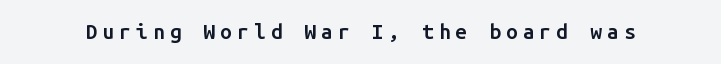
Here the glyphs are tracked loosely, breaking word shapes into spaced letters. Posture: vertical. I'd describe the lettering as semibold — firm but not a full bold. The passage shown is not underscored anywhere.
